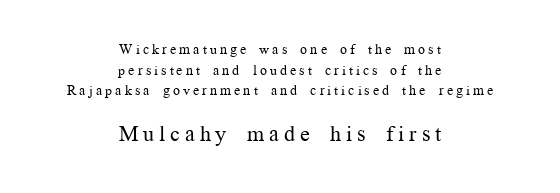
The image shows 22 px text type, upright; set centered, normal line spacing (1.48x), unusually wide letter spacing (+0.22 em), not underlined; the second (bottom) block is 1.57x larger.
